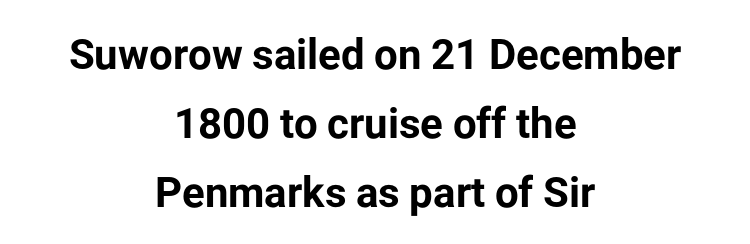
{"serif": "no", "italic": "no", "bold": "yes", "weight": "bold", "width": "normal", "stroke_contrast": "low", "x_height": "medium", "monospaced": "no", "underline": "no", "align": "center", "line_spacing": "normal", "line_spacing_ratio": 1.64, "letter_spacing": "normal", "letter_spacing_em": 0.0, "glyph_px": 42}
